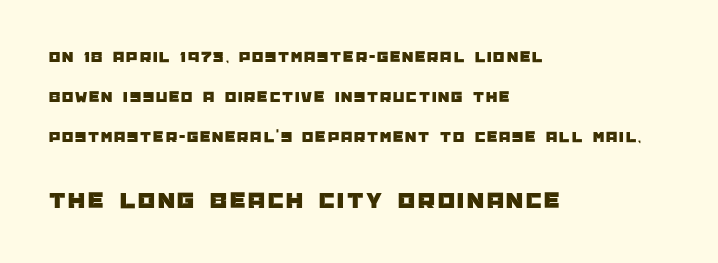
If you drew a line through each stem, it would be perfectly vertical. Compare the two chunks: the lower has the greater cap height. A student would call this left alignment; a typographer would say flush left, rag right. Reading down the column, the eye jumps a long way to each next line. Nobody drew a line under any word here.
